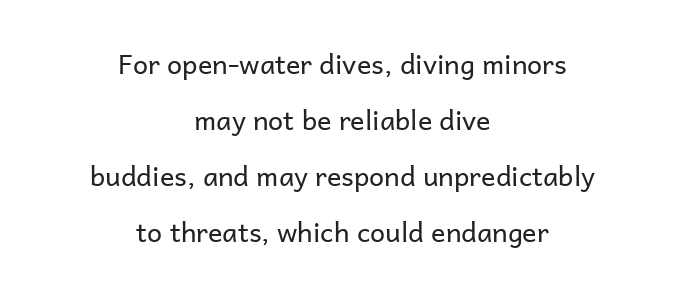
{"italic": "no", "bold": "no", "underline": "no", "align": "center", "line_spacing": "loose", "line_spacing_ratio": 2.08, "letter_spacing": "normal", "letter_spacing_em": 0.0, "glyph_px": 27}
